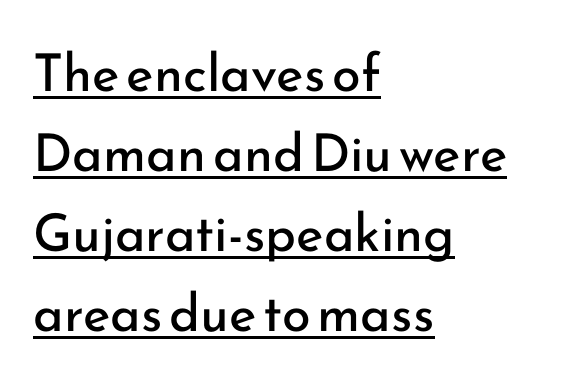
Q: Is the text bold? A: No.
Q: Is the text italic (slanted)? A: No, it is upright.
Q: Is the typeface a serif or a sans-serif typeface? A: Sans-serif.
Q: Is the text underlined? A: Yes.
Q: How is the paragraph aligned? A: Left-aligned.
Q: Is the spacing between letters normal or unusually wide? A: Normal.
Q: Is the spacing between lines tight, normal or loose? A: Normal.
Q: Width (condensed, normal, or wide)? A: Normal.
Q: Stroke contrast? A: Low.
Q: x-height? A: Small.
Q: Monospaced? A: No.
